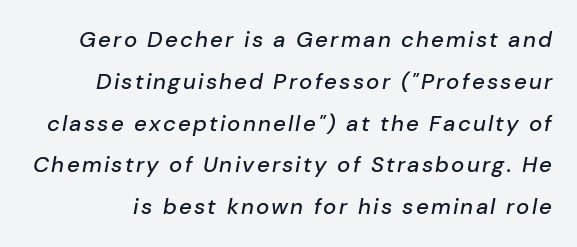
The image shows 22 px text type, italic (leaning right); set loose line spacing (1.9x), not underlined.
